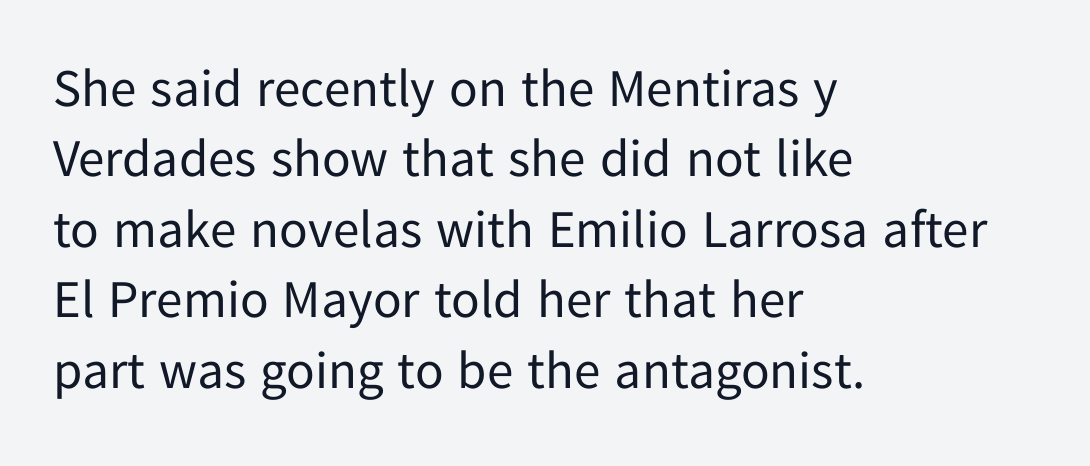
Q: Is the text bold? A: No.
Q: Is the text italic (slanted)? A: No, it is upright.
Q: Is the typeface a serif or a sans-serif typeface? A: Sans-serif.
Q: Is the text underlined? A: No.
Q: How is the paragraph aligned? A: Left-aligned.
Q: Is the spacing between letters normal or unusually wide? A: Normal.
Q: Is the spacing between lines tight, normal or loose? A: Normal.
Q: Width (condensed, normal, or wide)? A: Normal.
Q: Stroke contrast? A: Low.
Q: x-height? A: Medium.
Q: Monospaced? A: No.
